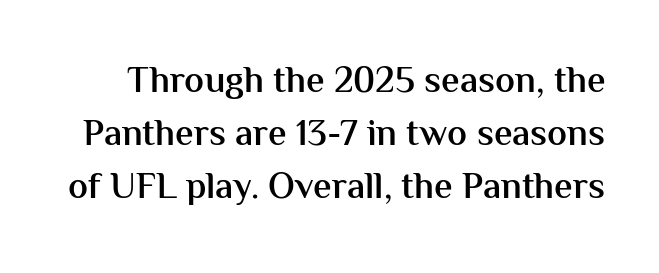
{"serif": "no", "italic": "no", "bold": "semi", "weight": "semibold", "width": "normal", "stroke_contrast": "medium", "x_height": "medium", "monospaced": "no", "underline": "no", "line_spacing": "normal", "line_spacing_ratio": 1.43, "letter_spacing": "normal", "letter_spacing_em": 0.0, "glyph_px": 37}
